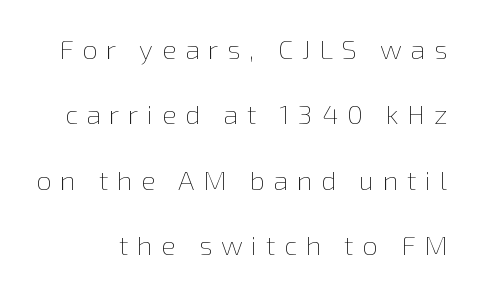
Q: Is the text bold? A: No.
Q: Is the text italic (slanted)? A: No, it is upright.
Q: Is the text underlined? A: No.
Q: Is the spacing between letters normal or unusually wide? A: Unusually wide.
Q: Is the spacing between lines tight, normal or loose? A: Loose.
